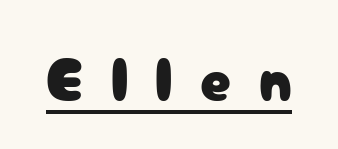
Underline: present. A sans-serif font was chosen for this passage. The letters advance in unequal steps, a hallmark of proportional type. Tracking value appears strongly positive — letters spread wide. Designer's note — italics off, roman on.
